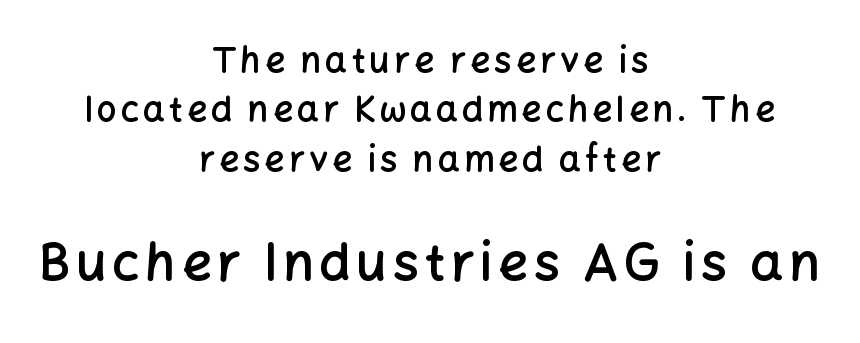
The image shows 52 px semibold sans-serif type, upright; set centered, normal line spacing (1.41x), not underlined; the second (bottom) block is 1.49x larger; low stroke contrast and a medium x-height.
